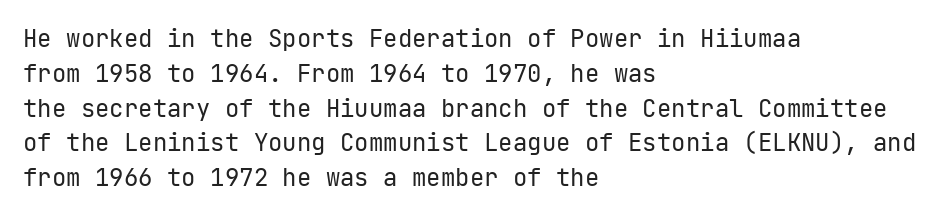
Summary of weight: not heavy and not bold. The passage shown stacks its lines at a standard gap. Upright lettering throughout. Tracking value appears to be zero — textbook default spacing.
